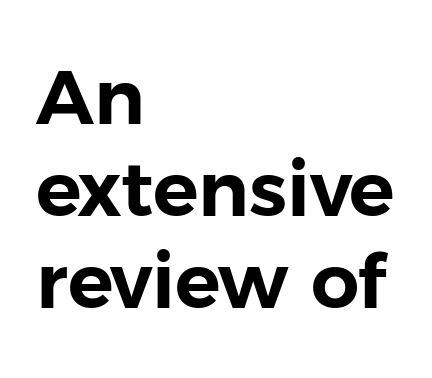
This sample uses a sans-serif face. Tall strokes in this sample are plumb rather than angled. Here the designer chose a conventional face with non-uniform glyph widths. A clean baseline with only descenders dipping below it. A classic flush-left, rag-right setting is used for this passage.
